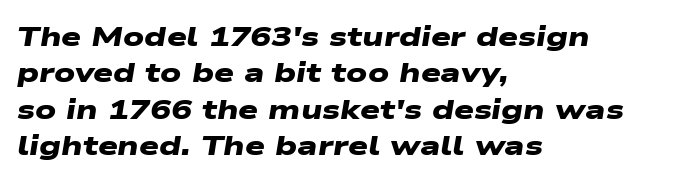
{"serif": "no", "bold": "yes", "weight": "heavy", "width": "wide", "stroke_contrast": "low", "x_height": "medium", "monospaced": "no", "underline": "no", "align": "left", "line_spacing": "normal", "line_spacing_ratio": 1.3, "letter_spacing": "normal", "letter_spacing_em": 0.0, "glyph_px": 28}
